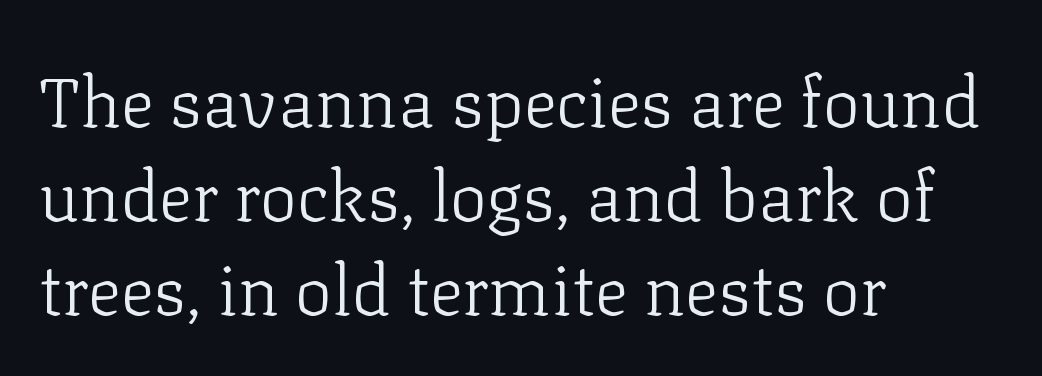
How would I describe the line gaps? Plain and ordinary. The letters carry serifs — small finishing strokes at the ends of their stems. The face looks like a standard text weight, possibly lighter. Tall strokes in this sample are plumb rather than angled. Does extra space separate the letters? No, they use regular spacing.
